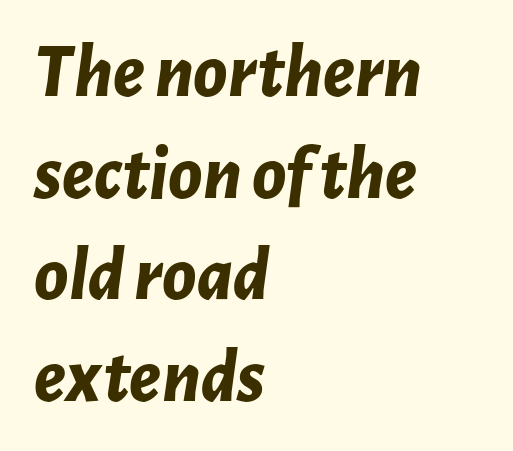
Q: Is the text bold? A: Yes.
Q: Is the text italic (slanted)? A: Yes, it leans right by about 7 degrees.
Q: Is the text underlined? A: No.
Q: How is the paragraph aligned? A: Left-aligned.
Q: Is the spacing between letters normal or unusually wide? A: Normal.
Q: Is the spacing between lines tight, normal or loose? A: Normal.
Q: Width (condensed, normal, or wide)? A: Normal.
Q: Stroke contrast? A: Low.
Q: x-height? A: Medium.
Q: Monospaced? A: No.
